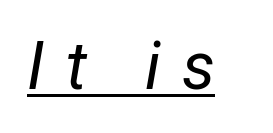
{"italic": "yes", "lean": "right", "slant_degrees": 12, "bold": "no", "weight": "regular", "width": "condensed", "stroke_contrast": "low", "x_height": "medium", "monospaced": "no", "underline": "yes", "letter_spacing": "wide", "letter_spacing_em": 0.32, "glyph_px": 66}
